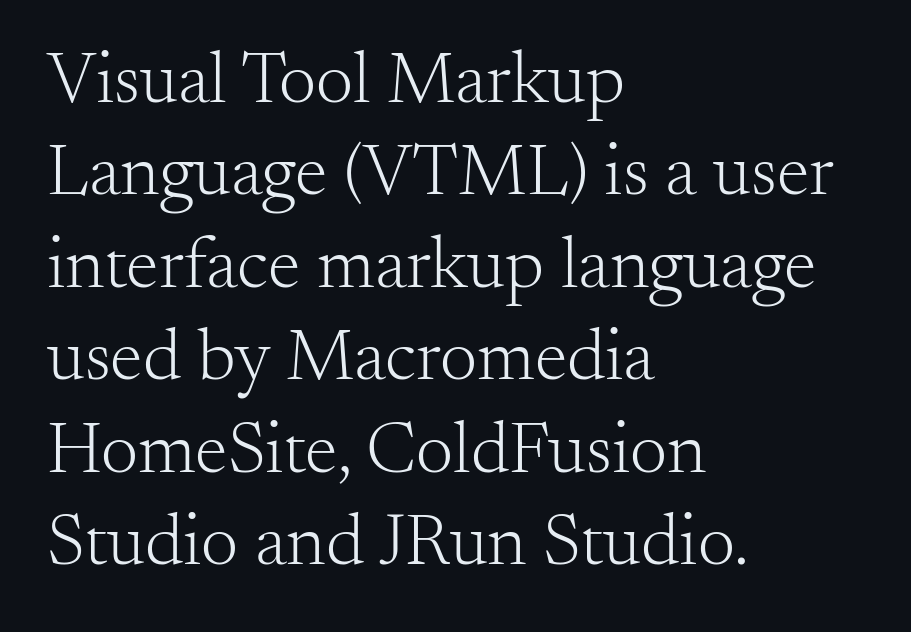
{"serif": "yes", "italic": "no", "bold": "no", "weight": "light", "width": "normal", "stroke_contrast": "medium", "x_height": "small", "monospaced": "no", "underline": "no", "align": "left", "line_spacing": "normal", "line_spacing_ratio": 1.25, "letter_spacing": "normal", "letter_spacing_em": 0.0, "glyph_px": 74}
